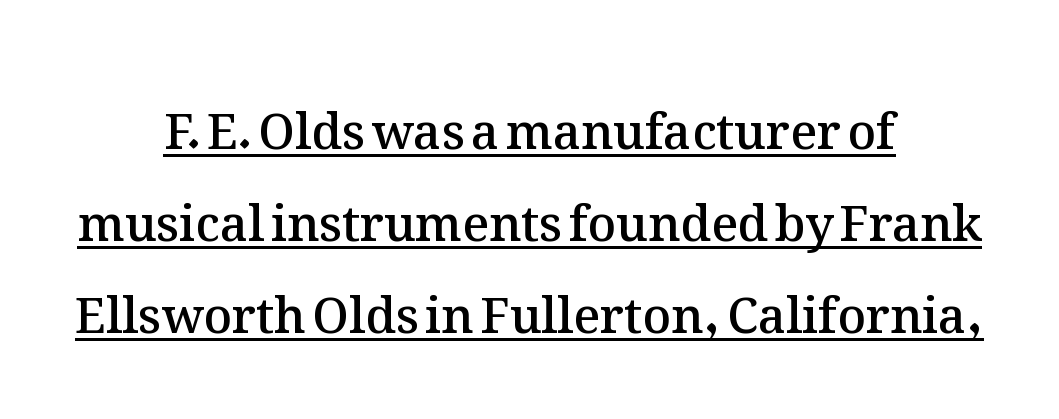
Q: Is the text bold? A: Semi-bold.
Q: Is the text italic (slanted)? A: No, it is upright.
Q: Is the text underlined? A: Yes.
Q: How is the paragraph aligned? A: Centered.
Q: Is the spacing between letters normal or unusually wide? A: Normal.
Q: Width (condensed, normal, or wide)? A: Normal.
Q: Stroke contrast? A: Medium.
Q: x-height? A: Medium.
Q: Monospaced? A: No.
